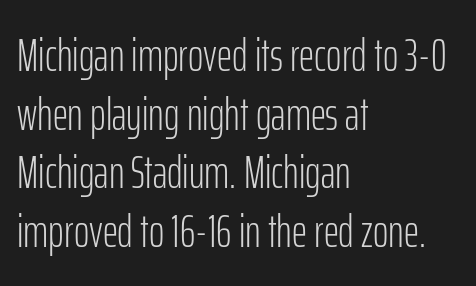
The image shows 47 px light, condensed sans-serif type, upright; set left-aligned, normal line spacing (1.25x), normal letter spacing, not underlined; low stroke contrast and a medium x-height.
